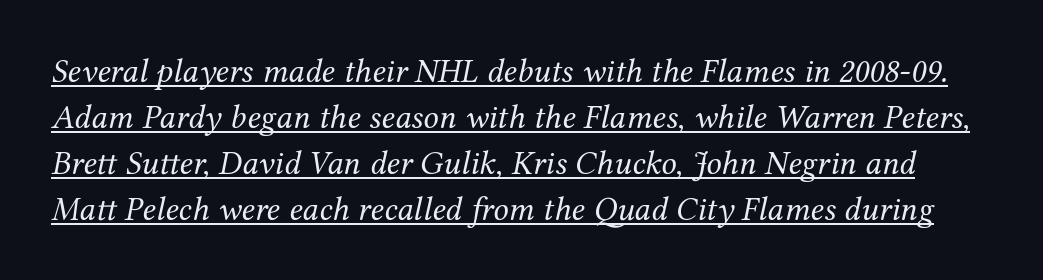
Slanted lettering throughout. The block of text has a typical density, with ordinary space between rows. Varying glyph widths throughout — classic text-font behaviour. Honestly, the underline is the first thing you notice here. Counters stay open thanks to moderate or lighter strokes.
